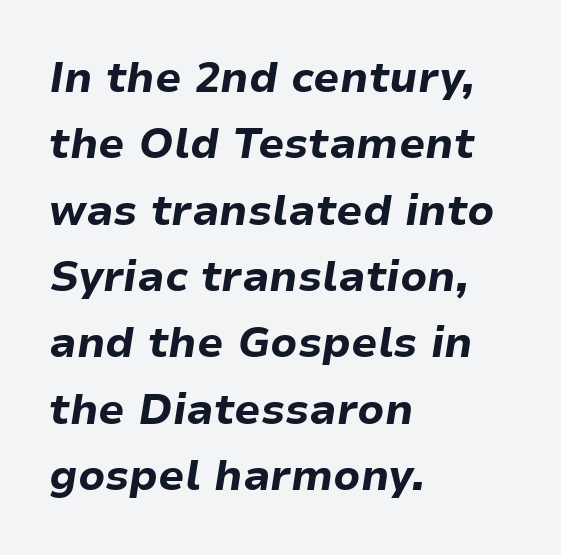
Q: Is the text bold? A: Yes.
Q: Is the text italic (slanted)? A: Yes, it leans right by about 9 degrees.
Q: Is the text underlined? A: No.
Q: How is the paragraph aligned? A: Left-aligned.
Q: Is the spacing between letters normal or unusually wide? A: Normal.
Q: Is the spacing between lines tight, normal or loose? A: Normal.
Q: Width (condensed, normal, or wide)? A: Normal.
Q: Stroke contrast? A: Low.
Q: x-height? A: Medium.
Q: Monospaced? A: No.
